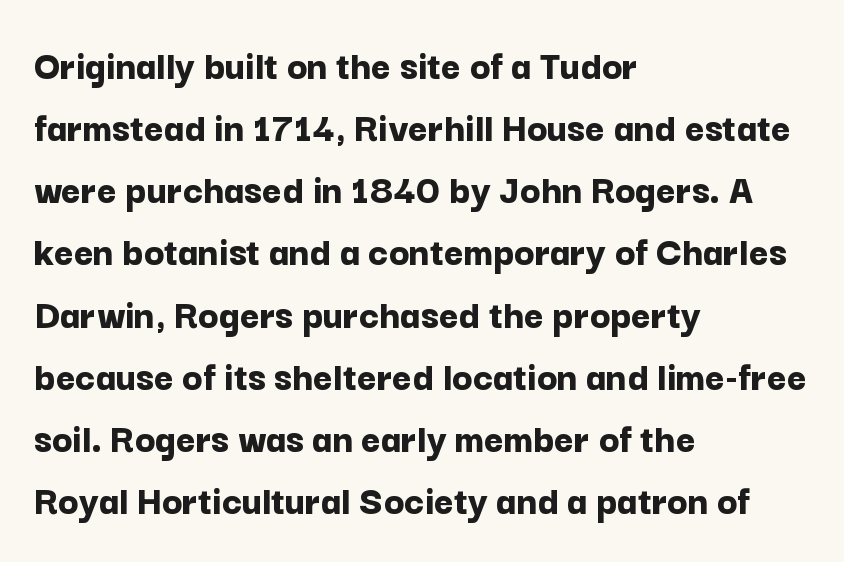
Q: Is the text bold? A: Yes.
Q: Is the text italic (slanted)? A: No, it is upright.
Q: Is the typeface a serif or a sans-serif typeface? A: Sans-serif.
Q: Is the text underlined? A: No.
Q: How is the paragraph aligned? A: Left-aligned.
Q: Is the spacing between letters normal or unusually wide? A: Normal.
Q: Is the spacing between lines tight, normal or loose? A: Normal.
Q: Width (condensed, normal, or wide)? A: Normal.
Q: Stroke contrast? A: Low.
Q: x-height? A: Medium.
Q: Monospaced? A: No.
